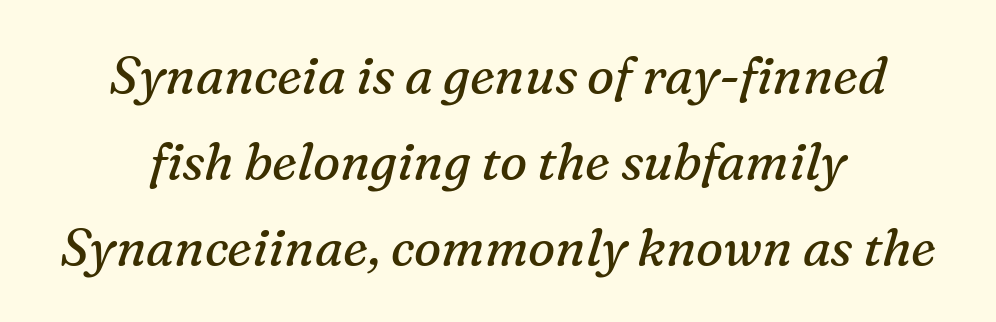
{"serif": "yes", "italic": "yes", "lean": "right", "slant_degrees": 16, "bold": "no", "weight": "regular", "width": "normal", "stroke_contrast": "medium", "x_height": "medium", "monospaced": "no", "underline": "no", "align": "center", "line_spacing": "normal", "line_spacing_ratio": 1.69, "letter_spacing": "normal", "letter_spacing_em": 0.0, "glyph_px": 51}
